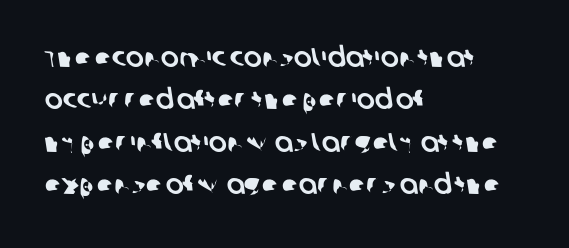
{"underline": "no", "align": "left", "line_spacing": "normal", "line_spacing_ratio": 1.57, "letter_spacing": "normal", "letter_spacing_em": 0.0, "glyph_px": 27}
